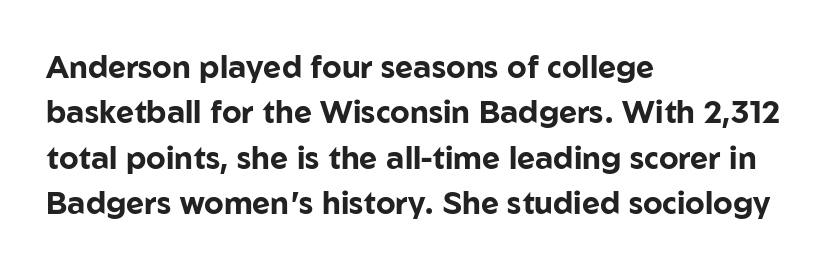
This block has exactly the height ordinary leading produces. In terms of letterspacing, this is plain default setting. You can tell from the bare stems that sans-serif type was used. Quick note: not italic, upright. Each row of text sits above clean, open space. You could not count columns in this text — the font is proportionally spaced.
